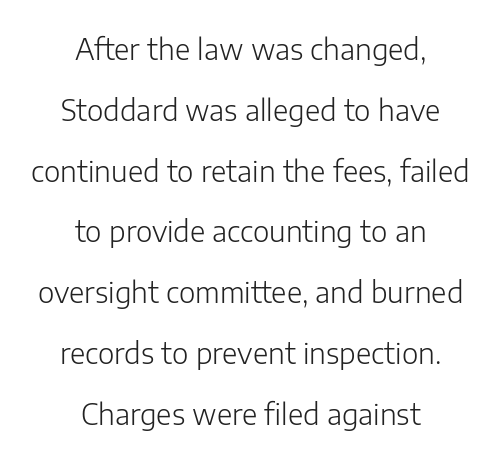
Q: Is the text bold? A: No.
Q: Is the text italic (slanted)? A: No, it is upright.
Q: Is the typeface a serif or a sans-serif typeface? A: Sans-serif.
Q: Is the text underlined? A: No.
Q: How is the paragraph aligned? A: Centered.
Q: Is the spacing between letters normal or unusually wide? A: Normal.
Q: Is the spacing between lines tight, normal or loose? A: Loose.
Q: Width (condensed, normal, or wide)? A: Normal.
Q: Stroke contrast? A: Low.
Q: x-height? A: Medium.
Q: Monospaced? A: No.
